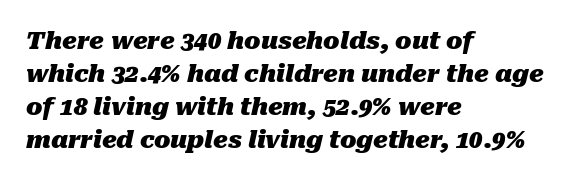
The image shows 24 px bold type, italic (leaning right); set left-aligned, normal line spacing (1.38x), normal letter spacing, not underlined.
